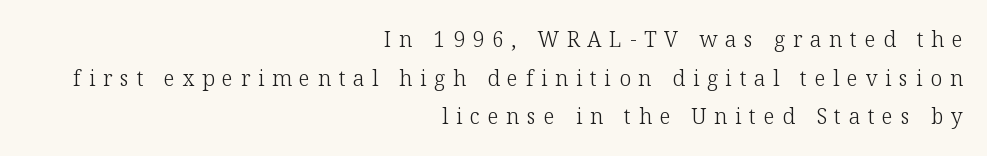
Lines of text with bare space underneath. Designer's note — italics off, roman on. Reading down the block, your eye finds every line finishing at a fixed right position. A light-to-regular cut is what we see here.
